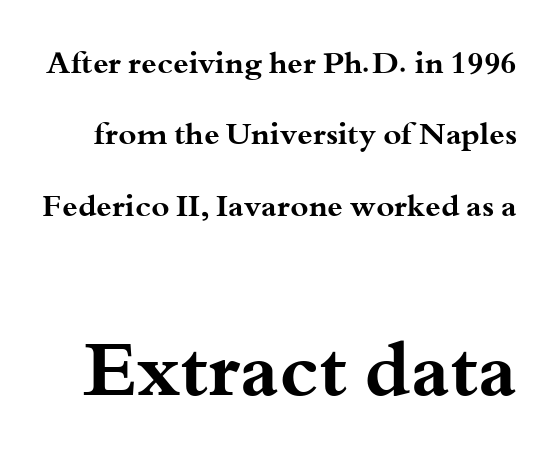
Q: Is the text bold? A: Yes.
Q: Is the text italic (slanted)? A: No, it is upright.
Q: Is the typeface a serif or a sans-serif typeface? A: Serif.
Q: Is the text underlined? A: No.
Q: Is the spacing between letters normal or unusually wide? A: Normal.
Q: Is the spacing between lines tight, normal or loose? A: Loose.
Q: Which block of text is set in a larger size, the first (top) or the second (bottom)? A: The second (bottom) one.
Q: Width (condensed, normal, or wide)? A: Wide.
Q: Stroke contrast? A: Medium.
Q: x-height? A: Small.
Q: Monospaced? A: No.
